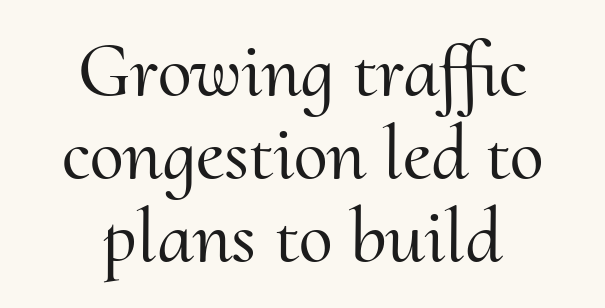
Q: Is the text italic (slanted)? A: No, it is upright.
Q: Is the typeface a serif or a sans-serif typeface? A: Serif.
Q: Is the text underlined? A: No.
Q: How is the paragraph aligned? A: Centered.
Q: Is the spacing between letters normal or unusually wide? A: Normal.
Q: Is the spacing between lines tight, normal or loose? A: Tight.
Q: Width (condensed, normal, or wide)? A: Normal.
Q: Stroke contrast? A: Medium.
Q: x-height? A: Small.
Q: Monospaced? A: No.
